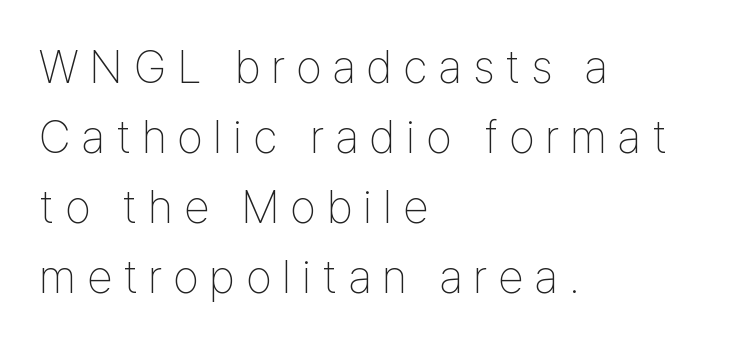
The image shows 46 px thin, condensed sans-serif type, upright; set left-aligned, normal line spacing (1.52x), unusually wide letter spacing (+0.24 em), not underlined; low stroke contrast and a medium x-height.
